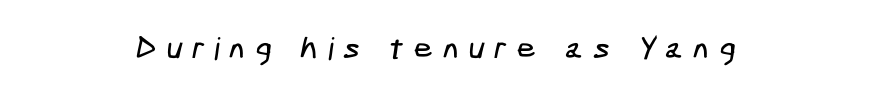
Q: Is the typeface a serif or a sans-serif typeface? A: Sans-serif.
Q: Is the text underlined? A: No.
Q: How is the paragraph aligned? A: Centered.
Q: Is the spacing between letters normal or unusually wide? A: Unusually wide.
Q: Width (condensed, normal, or wide)? A: Condensed.
Q: Stroke contrast? A: Low.
Q: x-height? A: Medium.
